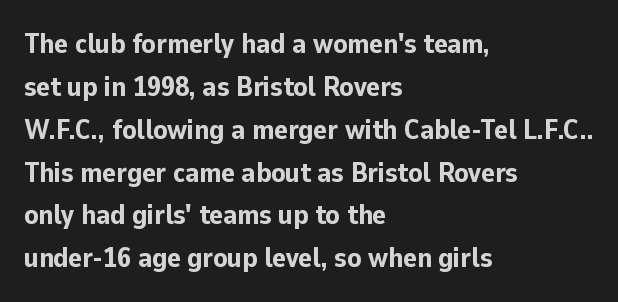
You can tell from the bare stems that sans-serif type was used. Note the varied advance widths — an 'i' is clearly narrower than an 'm'. Does the leading feel generous? No, just average. The passage shown has conventional tracking throughout. Each row of text sits above clean, open space. A roman cut, with each character standing at attention.
